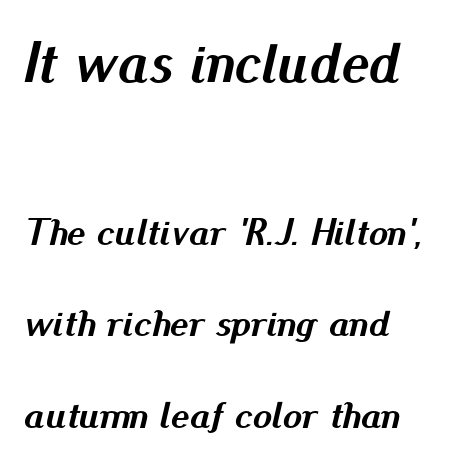
Q: Is the text bold? A: Yes.
Q: Is the text italic (slanted)? A: Yes, it leans right by about 13 degrees.
Q: Is the text underlined? A: No.
Q: How is the paragraph aligned? A: Left-aligned.
Q: Is the spacing between letters normal or unusually wide? A: Normal.
Q: Is the spacing between lines tight, normal or loose? A: Loose.
Q: Which block of text is set in a larger size, the first (top) or the second (bottom)? A: The first (top) one.
Q: Width (condensed, normal, or wide)? A: Normal.
Q: Stroke contrast? A: Medium.
Q: x-height? A: Small.
Q: Monospaced? A: No.
